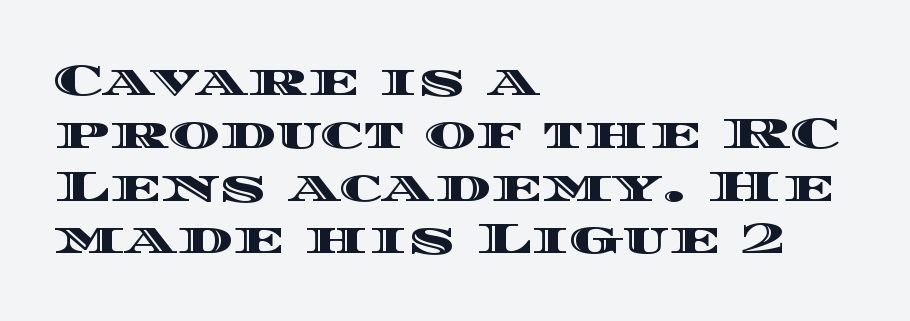
{"italic": "no", "width": "wide", "x_height": "large", "monospaced": "no", "underline": "no", "align": "left", "line_spacing_ratio": 1.2, "letter_spacing": "normal", "letter_spacing_em": 0.0, "glyph_px": 44}
